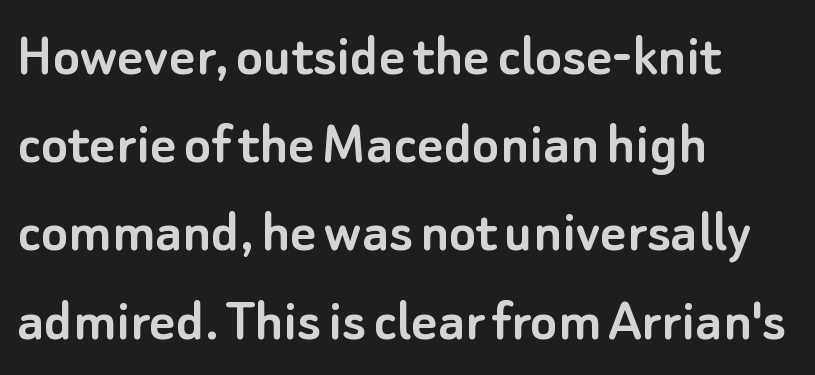
When letters stand straight like this, we call the style roman or upright. How are the letters spaced? Ordinarily, with no added tracking. The font family rendered here belongs to the sans-serif group. This rendering features lettering with no underline. Compared with typical paragraphs, the rows here are spaced about the same. This sample has the flowing, uneven cadence of proportional lettering.
